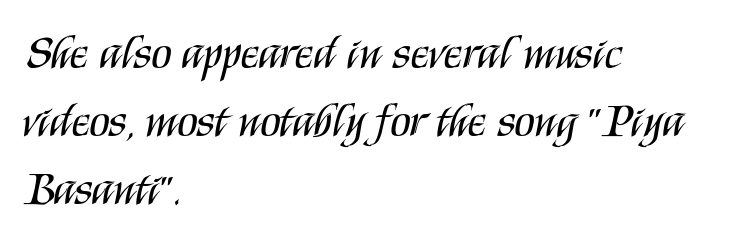
Q: Is the text bold? A: No.
Q: Is the text italic (slanted)? A: Yes.
Q: Is the typeface a serif or a sans-serif typeface? A: Sans-serif.
Q: Is the text underlined? A: No.
Q: How is the paragraph aligned? A: Left-aligned.
Q: Is the spacing between letters normal or unusually wide? A: Normal.
Q: Is the spacing between lines tight, normal or loose? A: Normal.
Q: Width (condensed, normal, or wide)? A: Condensed.
Q: Stroke contrast? A: Medium.
Q: x-height? A: Large.
Q: Monospaced? A: No.
